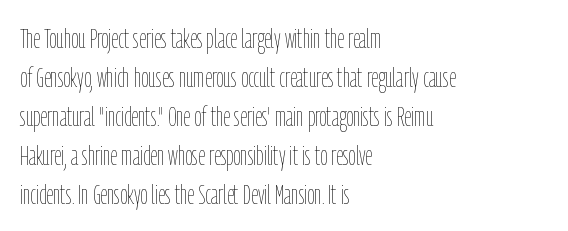
{"italic": "no", "bold": "no", "weight": "thin", "width": "condensed", "stroke_contrast": "low", "x_height": "medium", "monospaced": "no", "underline": "no", "align": "left", "line_spacing": "normal", "line_spacing_ratio": 1.39, "letter_spacing": "normal", "letter_spacing_em": 0.0, "glyph_px": 28}
